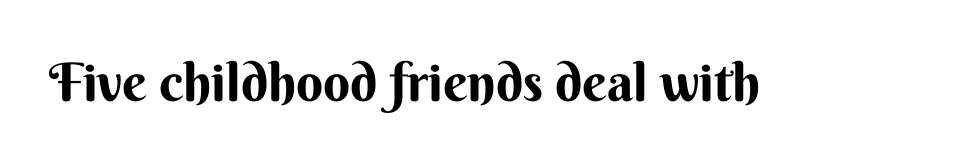
Classification — sans serif. You can tell it's not italic because the verticals are truly vertical. A bare baseline throughout the passage. There is no visible air inserted between adjacent glyphs.
